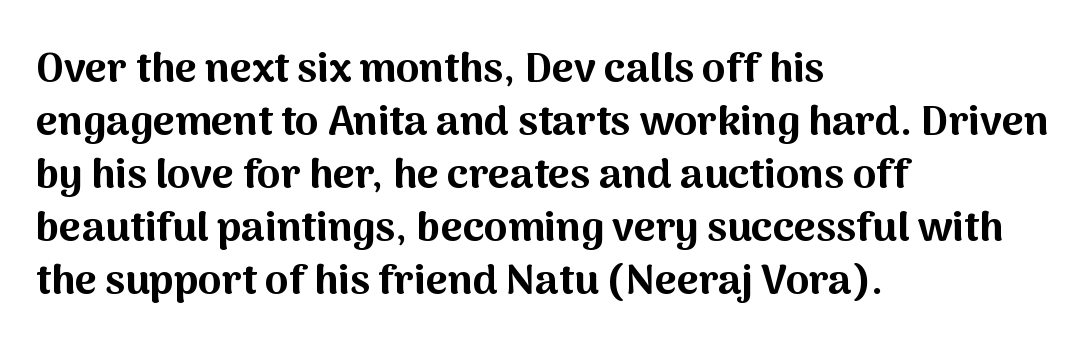
Q: Is the text bold? A: Yes.
Q: Is the text italic (slanted)? A: No, it is upright.
Q: Is the typeface a serif or a sans-serif typeface? A: Sans-serif.
Q: Is the text underlined? A: No.
Q: How is the paragraph aligned? A: Left-aligned.
Q: Is the spacing between letters normal or unusually wide? A: Normal.
Q: Is the spacing between lines tight, normal or loose? A: Normal.
Q: Width (condensed, normal, or wide)? A: Normal.
Q: Stroke contrast? A: Medium.
Q: x-height? A: Medium.
Q: Monospaced? A: No.
